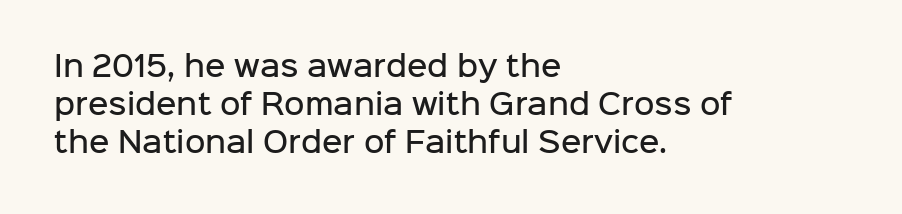
Q: Is the text bold? A: Semi-bold.
Q: Is the text italic (slanted)? A: No, it is upright.
Q: Is the typeface a serif or a sans-serif typeface? A: Sans-serif.
Q: Is the text underlined? A: No.
Q: How is the paragraph aligned? A: Left-aligned.
Q: Is the spacing between letters normal or unusually wide? A: Normal.
Q: Is the spacing between lines tight, normal or loose? A: Normal.
Q: Width (condensed, normal, or wide)? A: Normal.
Q: Stroke contrast? A: Low.
Q: x-height? A: Medium.
Q: Monospaced? A: No.
